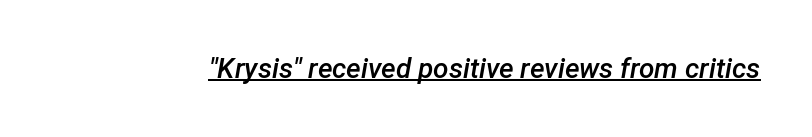
{"italic": "yes", "lean": "right", "slant_degrees": 12, "bold": "semi", "weight": "semibold", "width": "normal", "stroke_contrast": "low", "x_height": "medium", "monospaced": "no", "underline": "yes", "letter_spacing": "normal", "letter_spacing_em": 0.0, "glyph_px": 28}
